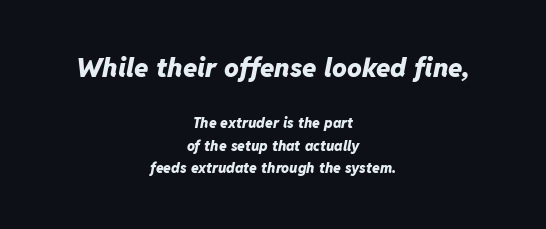
Q: Is the text bold? A: Yes.
Q: Is the text italic (slanted)? A: Yes, it leans right by about 11 degrees.
Q: Is the text underlined? A: No.
Q: How is the paragraph aligned? A: Centered.
Q: Is the spacing between letters normal or unusually wide? A: Normal.
Q: Is the spacing between lines tight, normal or loose? A: Normal.
Q: Which block of text is set in a larger size, the first (top) or the second (bottom)? A: The first (top) one.
